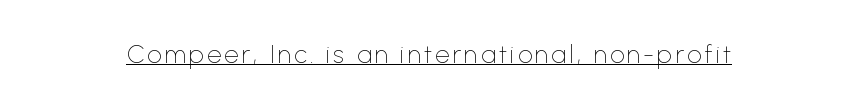
Stems here are at most as thick as an everyday book face. The specimen reads as upright at a glance. Underlining? Definitely there.
